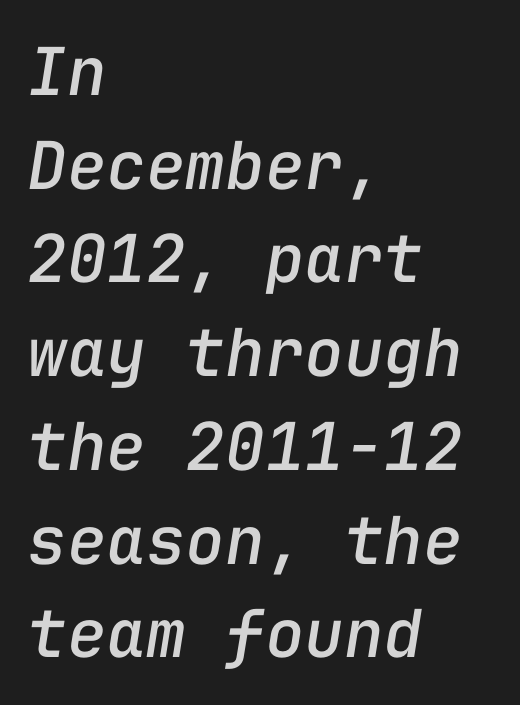
The image shows 66 px text type, italic (leaning right), monospaced; set left-aligned, normal line spacing (1.42x), normal letter spacing, not underlined; low stroke contrast and a medium x-height.
